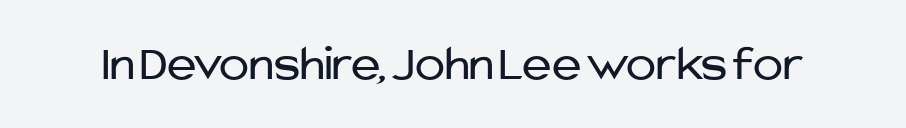
{"serif": "no", "italic": "no", "bold": "no", "weight": "regular", "width": "normal", "stroke_contrast": "low", "x_height": "medium", "monospaced": "no", "underline": "no", "letter_spacing": "normal", "letter_spacing_em": 0.0, "glyph_px": 50}
